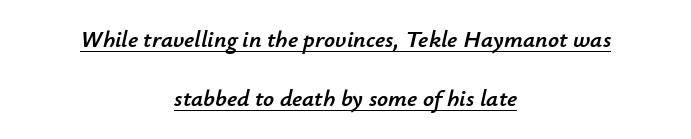
Q: Is the text italic (slanted)? A: Yes, it leans right by about 12 degrees.
Q: Is the text underlined? A: Yes.
Q: How is the paragraph aligned? A: Centered.
Q: Is the spacing between letters normal or unusually wide? A: Normal.
Q: Is the spacing between lines tight, normal or loose? A: Loose.
